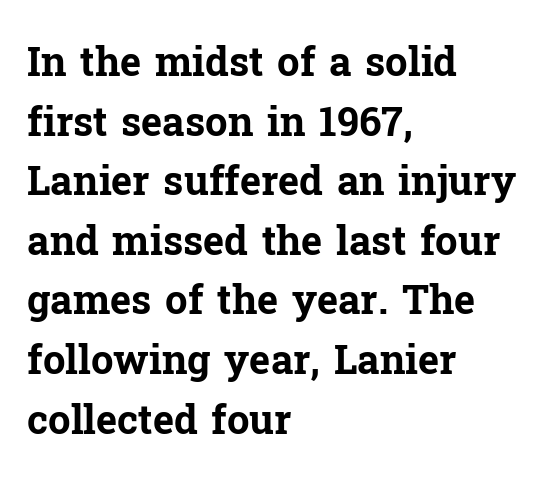
The image shows 40 px bold serif type, upright; set left-aligned, normal line spacing (1.49x), normal letter spacing, not underlined; low stroke contrast and a medium x-height.
